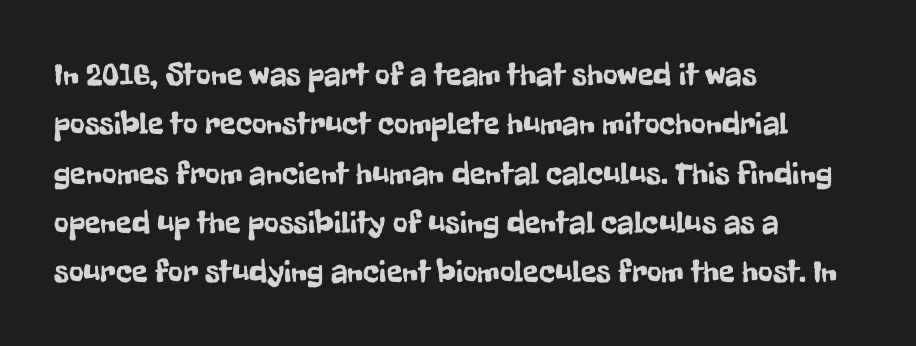
Line beginnings align vertically; line endings do not. The gaps between neighbouring characters are ordinary and unremarkable. The typography opts for an upright posture over an oblique one. The lines sit at an ordinary, default distance from one another.
